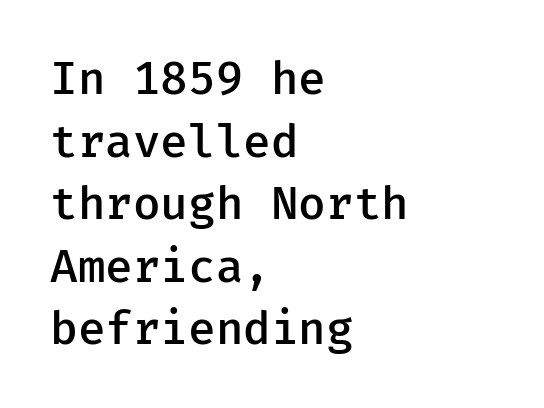
The image shows 46 px semibold sans-serif type, upright; set left-aligned, normal line spacing (1.36x), normal letter spacing, not underlined; low stroke contrast and a medium x-height.
